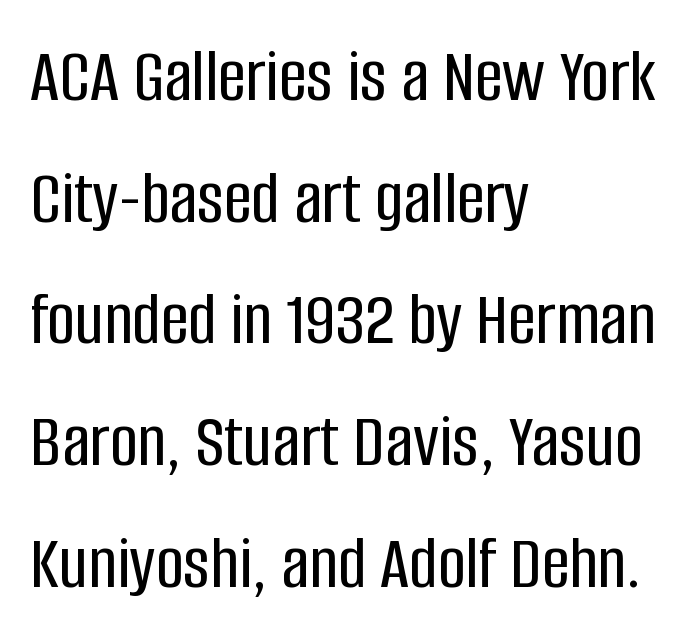
The image shows 77 px condensed sans-serif type, upright; set left-aligned, normal line spacing (1.58x), normal letter spacing, not underlined; low stroke contrast and a large x-height.
